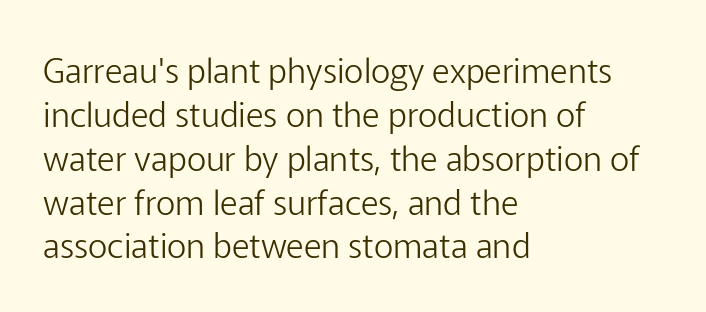
There is no visible air inserted between adjacent glyphs. Posture: upright roman. A typesetter would call this leading conventional body-copy spacing. These lines stack with their left ends in a neat column. A quiet, ordinary-to-light weight characterises the typeface. Letterform terminals end flat and unadorned throughout the passage.
